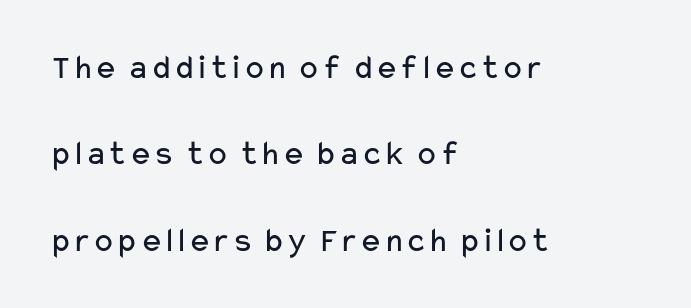
Q: Is the text bold? A: No.
Q: Is the text italic (slanted)? A: No, it is upright.
Q: Is the typeface a serif or a sans-serif typeface? A: Sans-serif.
Q: Is the text underlined? A: No.
Q: How is the paragraph aligned? A: Left-aligned.
Q: Is the spacing between letters normal or unusually wide? A: Normal.
Q: Is the spacing between lines tight, normal or loose? A: Loose.
Q: Width (condensed, normal, or wide)? A: Wide.
Q: Stroke contrast? A: Low.
Q: x-height? A: Medium.
Q: Monospaced? A: No.
